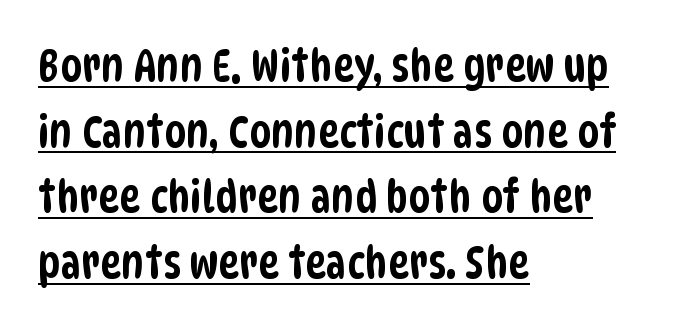
Q: Is the typeface a serif or a sans-serif typeface? A: Sans-serif.
Q: Is the text underlined? A: Yes.
Q: How is the paragraph aligned? A: Left-aligned.
Q: Is the spacing between letters normal or unusually wide? A: Normal.
Q: Is the spacing between lines tight, normal or loose? A: Normal.
Q: Width (condensed, normal, or wide)? A: Condensed.
Q: Stroke contrast? A: Low.
Q: x-height? A: Large.
Q: Monospaced? A: No.
